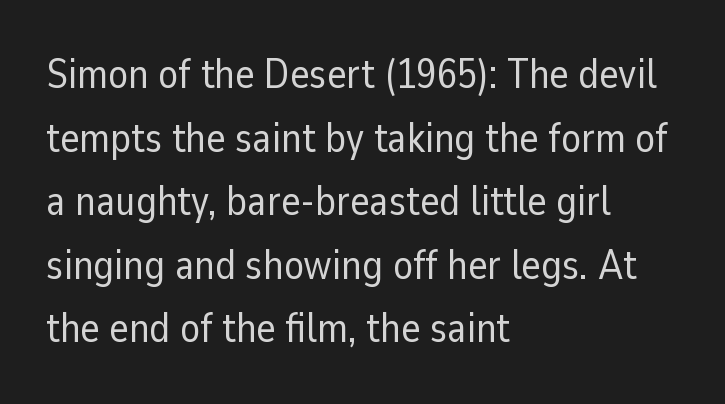
The image shows 41 px regular-weight sans-serif type, upright; set left-aligned, normal line spacing (1.55x), normal letter spacing, not underlined; low stroke contrast and a medium x-height.
